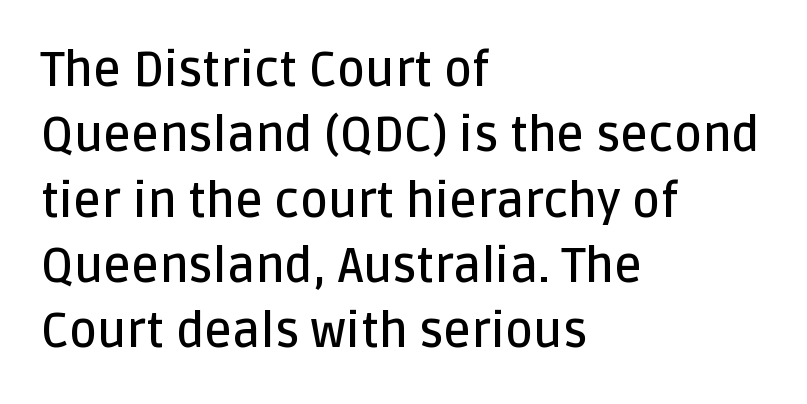
The image shows 48 px semibold sans-serif type, upright; set left-aligned, normal line spacing (1.36x), normal letter spacing, not underlined; low stroke contrast and a large x-height.
